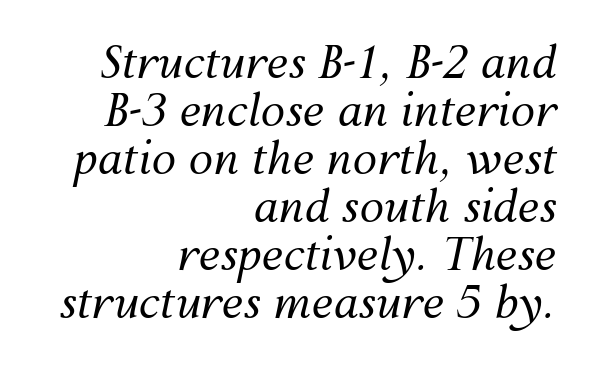
The image shows 44 px regular-weight type, italic (leaning right); set right-aligned, tight line spacing (1.09x), normal letter spacing, not underlined; medium stroke contrast and a medium x-height.
